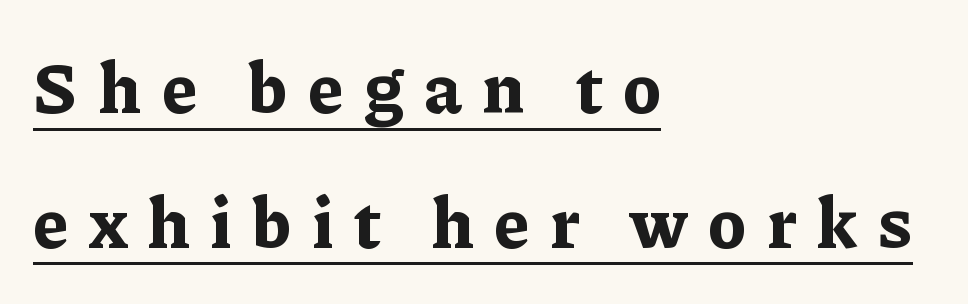
The image shows 72 px bold serif type, upright; set left-aligned, line spacing 1.87x, unusually wide letter spacing (+0.29 em), underlined; low stroke contrast and a medium x-height.
